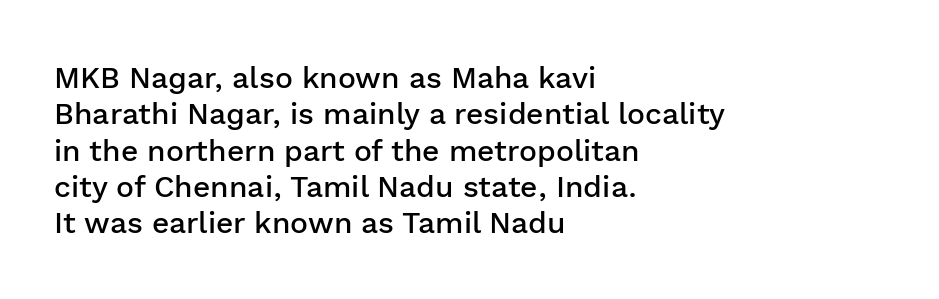
The image shows 30 px semibold sans-serif type, upright; set left-aligned, line spacing 1.21x, normal letter spacing, not underlined; low stroke contrast and a medium x-height.
